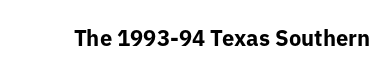
{"italic": "no", "bold": "yes", "underline": "no", "letter_spacing": "normal", "letter_spacing_em": 0.0, "glyph_px": 22}
